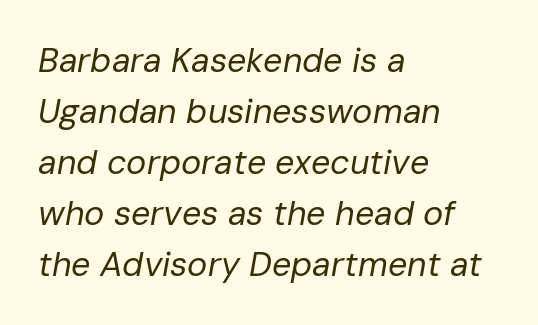
The image shows 34 px regular-weight type, italic (leaning right); set left-aligned, normal line spacing (1.5x), normal letter spacing, not underlined; low stroke contrast and a medium x-height.
